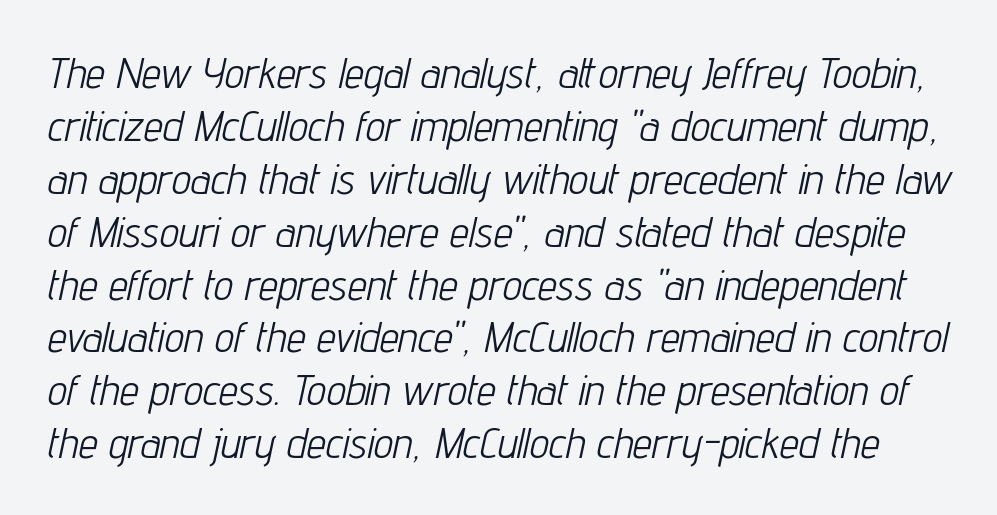
The image shows 43 px light, condensed type, italic (leaning right); set line spacing 1.23x, normal letter spacing, not underlined; low stroke contrast and a medium x-height.
